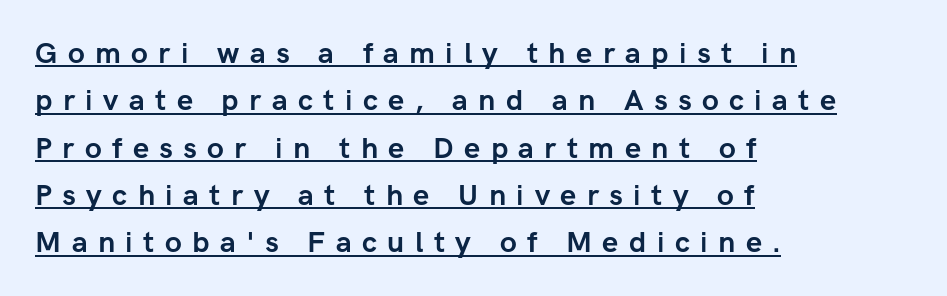
The image shows 29 px semibold sans-serif type, upright; set left-aligned, normal line spacing (1.63x), unusually wide letter spacing (+0.36 em), underlined; low stroke contrast and a medium x-height.
